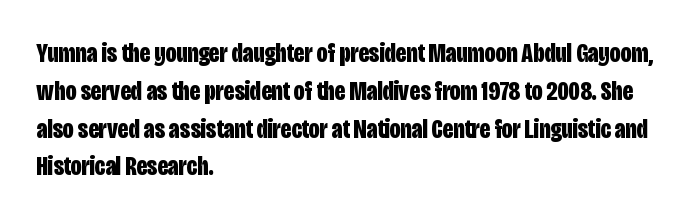
{"italic": "no", "bold": "yes", "underline": "no", "align": "left", "line_spacing": "normal", "line_spacing_ratio": 1.4, "letter_spacing": "normal", "letter_spacing_em": 0.0, "glyph_px": 27}
